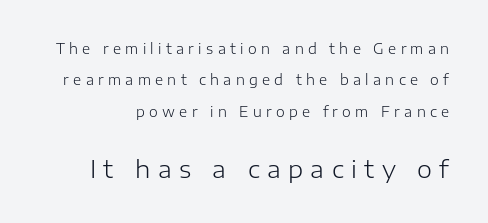
This sample uses expanded letter spacing, leaving extra air between glyphs. A roman cut, with each character standing at attention. The later block is typeset at a bigger size than the earlier block. Vertical stems look standard width or narrower in stroke. Quick note: underline off. The rendering uses a large line-height, opening up the rows.
